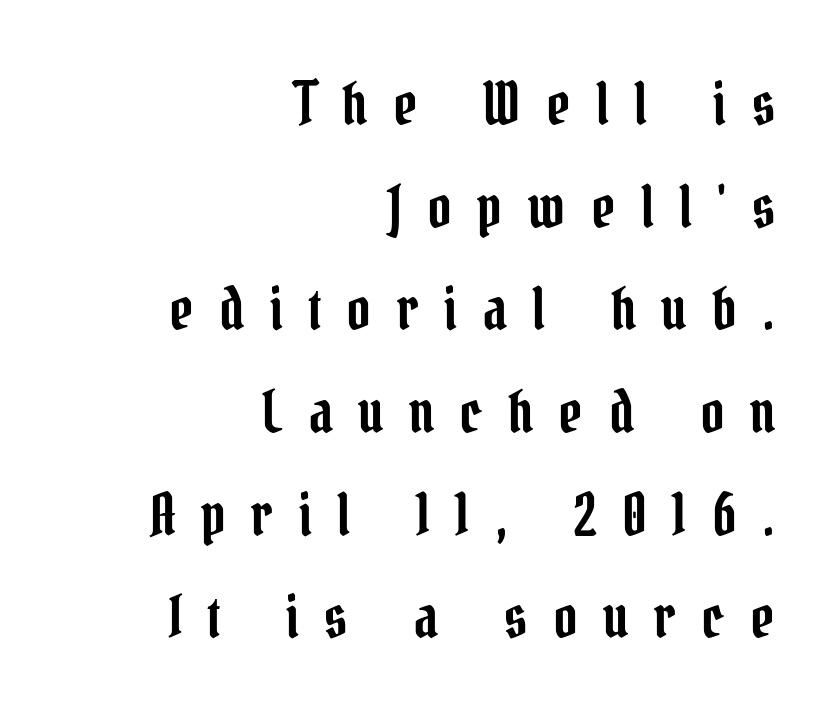
{"serif": "yes", "italic": "no", "width": "condensed", "stroke_contrast": "low", "x_height": "medium", "monospaced": "no", "underline": "no", "align": "right", "line_spacing_ratio": 1.77, "letter_spacing": "wide", "letter_spacing_em": 0.44, "glyph_px": 58}
